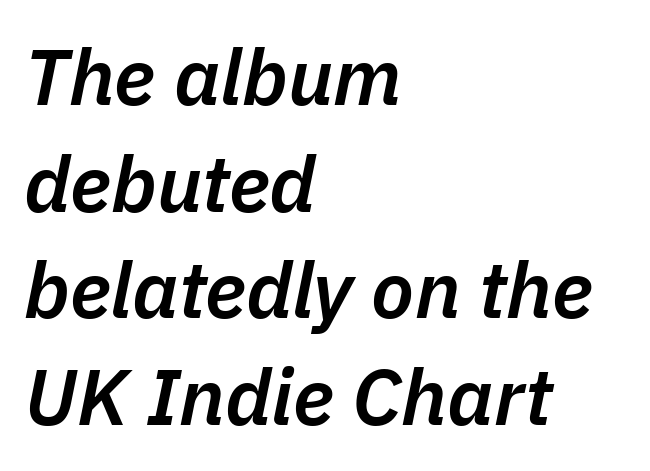
I'd describe the lettering as semibold — firm but not a full bold. Horizontal alignment here is leftward, the default for most running prose. The axis of the letterforms is tilted away from vertical. A clean baseline with only descenders dipping below it.
